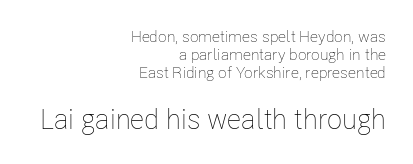
The image shows 28 px thin, condensed type, upright; set right-aligned, tight line spacing (1.12x), normal letter spacing, not underlined; the second (bottom) block is 1.75x larger; low stroke contrast and a medium x-height.
